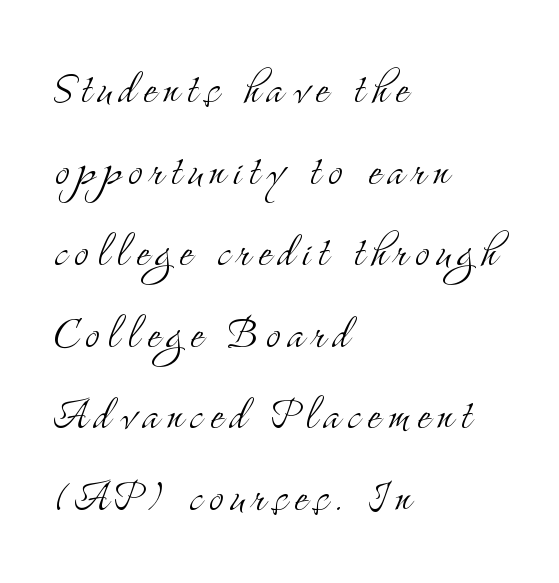
The image shows 54 px light, condensed serif type; set left-aligned, normal line spacing (1.51x), not underlined; medium stroke contrast and a small x-height.
